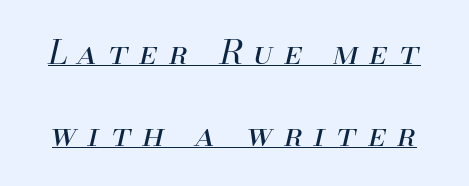
{"italic": "yes", "lean": "right", "slant_degrees": 13, "bold": "no", "weight": "regular", "width": "normal", "stroke_contrast": "medium", "x_height": "small", "monospaced": "no", "underline": "yes", "line_spacing": "loose", "line_spacing_ratio": 2.48, "letter_spacing": "wide", "letter_spacing_em": 0.35, "glyph_px": 33}
